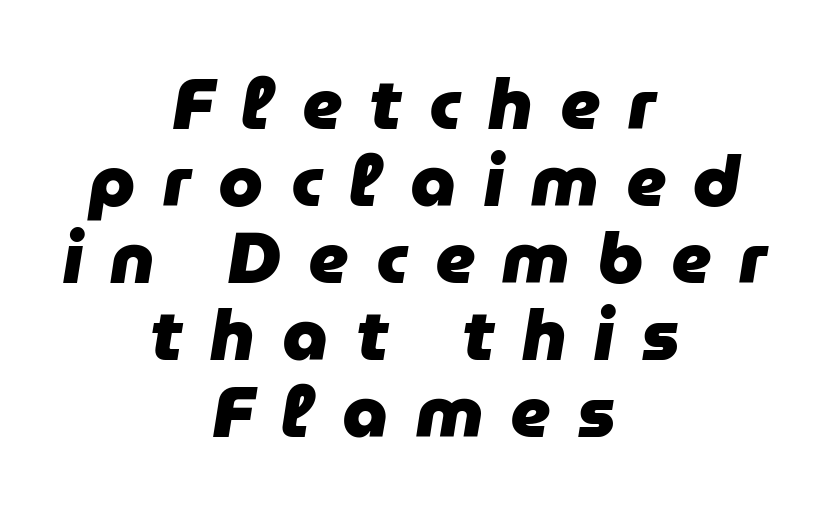
Q: Is the text bold? A: Yes.
Q: Is the text italic (slanted)? A: Yes, it leans right by about 9 degrees.
Q: Is the text underlined? A: No.
Q: How is the paragraph aligned? A: Centered.
Q: Is the spacing between letters normal or unusually wide? A: Unusually wide.
Q: Is the spacing between lines tight, normal or loose? A: Tight.
Q: Width (condensed, normal, or wide)? A: Normal.
Q: Stroke contrast? A: Low.
Q: x-height? A: Medium.
Q: Monospaced? A: No.
